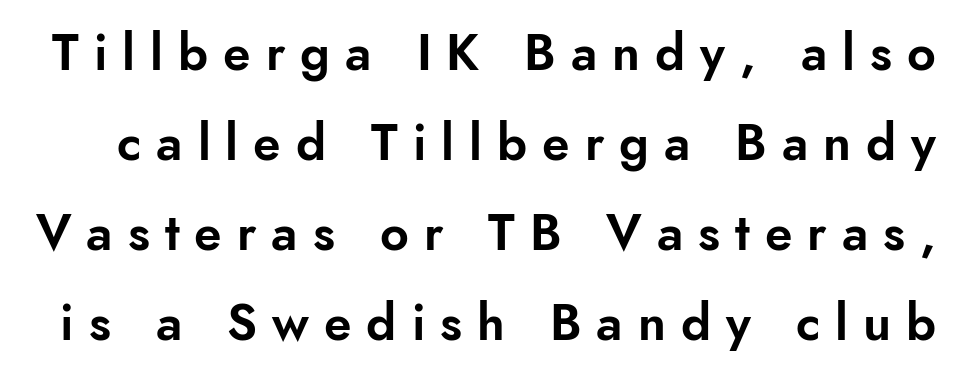
Q: Is the text italic (slanted)? A: No, it is upright.
Q: Is the typeface a serif or a sans-serif typeface? A: Sans-serif.
Q: Is the text underlined? A: No.
Q: Is the spacing between letters normal or unusually wide? A: Unusually wide.
Q: Width (condensed, normal, or wide)? A: Normal.
Q: Stroke contrast? A: Low.
Q: x-height? A: Small.
Q: Monospaced? A: No.
